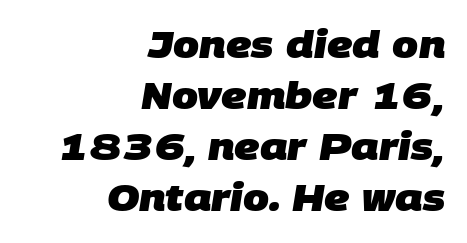
{"serif": "no", "bold": "yes", "weight": "heavy", "width": "normal", "stroke_contrast": "low", "x_height": "large", "monospaced": "no", "underline": "no", "align": "right", "line_spacing": "normal", "line_spacing_ratio": 1.38, "letter_spacing": "normal", "letter_spacing_em": 0.0, "glyph_px": 37}
